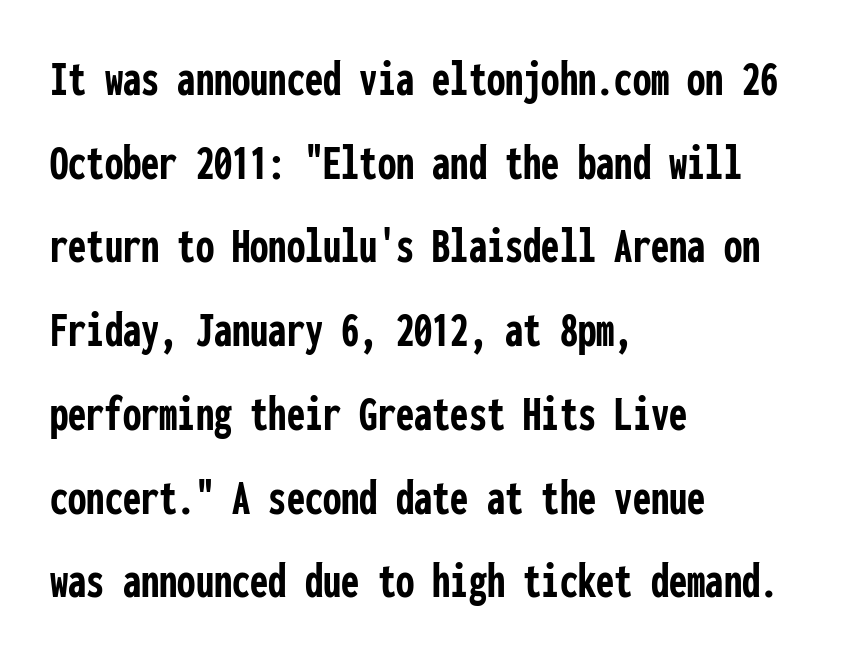
Q: Is the text bold? A: Yes.
Q: Is the text italic (slanted)? A: No, it is upright.
Q: Is the typeface a serif or a sans-serif typeface? A: Sans-serif.
Q: Is the text underlined? A: No.
Q: How is the paragraph aligned? A: Left-aligned.
Q: Is the spacing between letters normal or unusually wide? A: Normal.
Q: Is the spacing between lines tight, normal or loose? A: Normal.
Q: Width (condensed, normal, or wide)? A: Condensed.
Q: Stroke contrast? A: Low.
Q: x-height? A: Medium.
Q: Monospaced? A: Yes.
